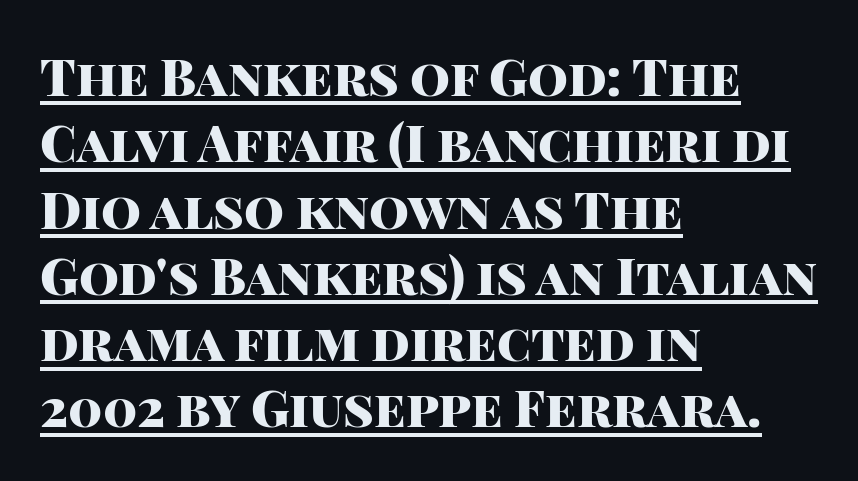
{"serif": "no", "italic": "no", "bold": "yes", "weight": "heavy", "width": "normal", "stroke_contrast": "high", "x_height": "large", "monospaced": "no", "underline": "yes", "align": "left", "line_spacing": "normal", "line_spacing_ratio": 1.3, "letter_spacing": "normal", "letter_spacing_em": 0.0, "glyph_px": 51}
